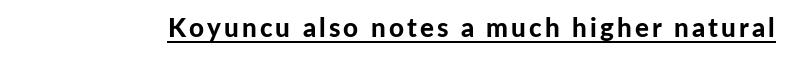
The font's upright variant was chosen for this text. Heavy-handed strokes throughout: this text is bold. Each line of the rendering has a horizontal stroke beneath the glyphs.
